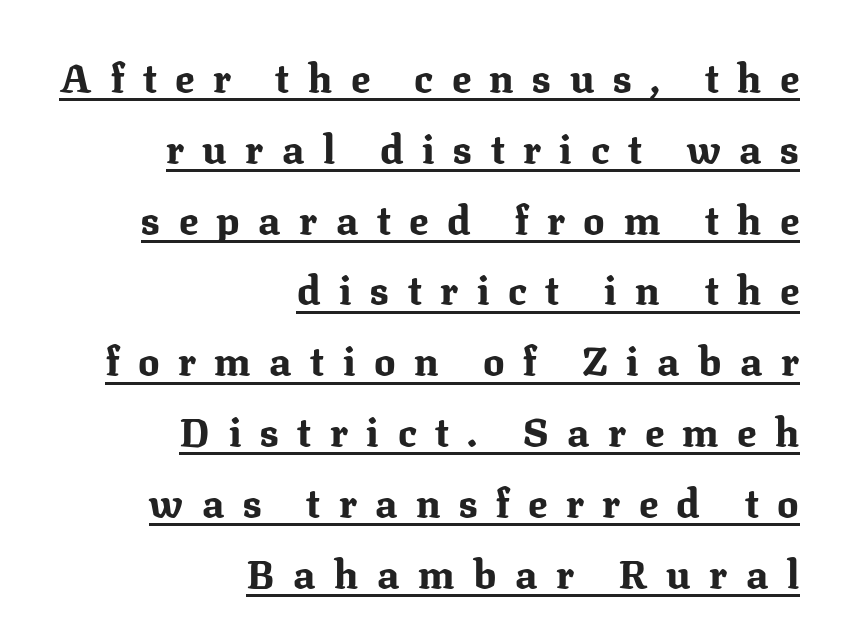
The font is running at its bold setting. Each letter's strokes conclude with small projecting serifs. Every row of glyphs terminates at an identical x-position on the right. A rule runs beneath these lines of type. Note the varied advance widths — an 'i' is clearly narrower than an 'm'. Letter spacing: wide.
